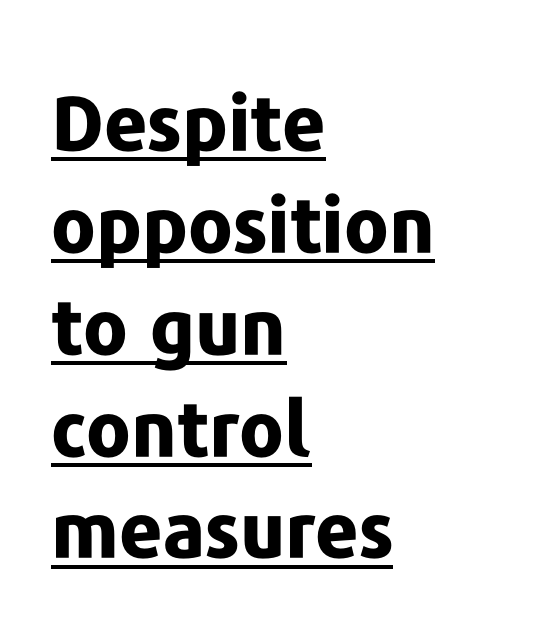
Q: Is the text bold? A: Yes.
Q: Is the text italic (slanted)? A: No, it is upright.
Q: Is the typeface a serif or a sans-serif typeface? A: Sans-serif.
Q: Is the text underlined? A: Yes.
Q: How is the paragraph aligned? A: Left-aligned.
Q: Is the spacing between letters normal or unusually wide? A: Normal.
Q: Is the spacing between lines tight, normal or loose? A: Normal.
Q: Width (condensed, normal, or wide)? A: Normal.
Q: Stroke contrast? A: Low.
Q: x-height? A: Medium.
Q: Monospaced? A: No.
